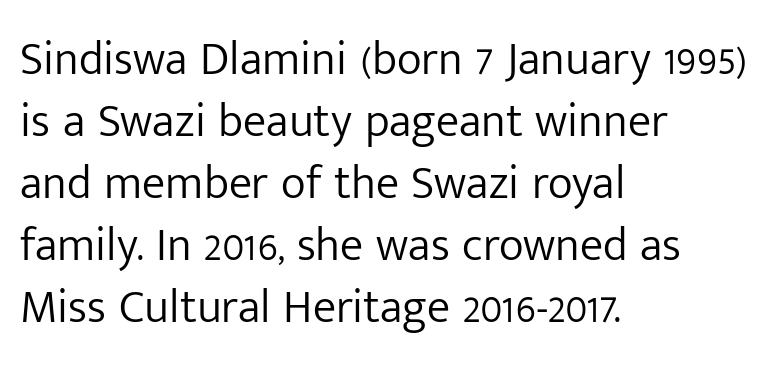
Q: Is the text bold? A: No.
Q: Is the text italic (slanted)? A: No, it is upright.
Q: Is the typeface a serif or a sans-serif typeface? A: Sans-serif.
Q: Is the text underlined? A: No.
Q: How is the paragraph aligned? A: Left-aligned.
Q: Is the spacing between letters normal or unusually wide? A: Normal.
Q: Is the spacing between lines tight, normal or loose? A: Normal.
Q: Width (condensed, normal, or wide)? A: Normal.
Q: Stroke contrast? A: Low.
Q: x-height? A: Medium.
Q: Monospaced? A: No.
